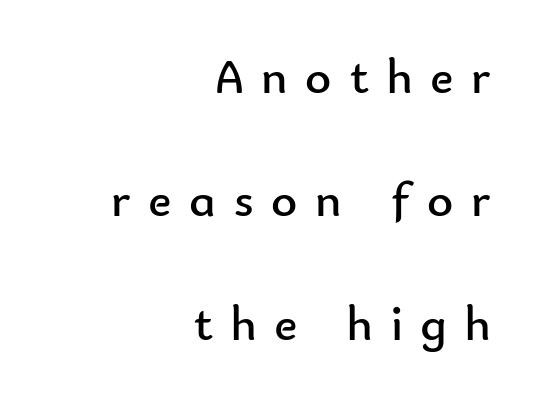
The image shows 50 px regular-weight sans-serif type, upright; set right-aligned, loose line spacing (2.47x), unusually wide letter spacing (+0.35 em), not underlined; low stroke contrast and a small x-height.
